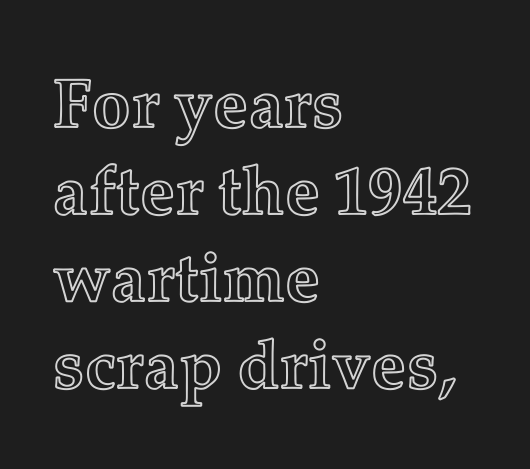
Q: Is the text italic (slanted)? A: No, it is upright.
Q: Is the text underlined? A: No.
Q: How is the paragraph aligned? A: Left-aligned.
Q: Is the spacing between letters normal or unusually wide? A: Normal.
Q: Is the spacing between lines tight, normal or loose? A: Normal.
Q: Width (condensed, normal, or wide)? A: Normal.
Q: x-height? A: Medium.
Q: Monospaced? A: No.
